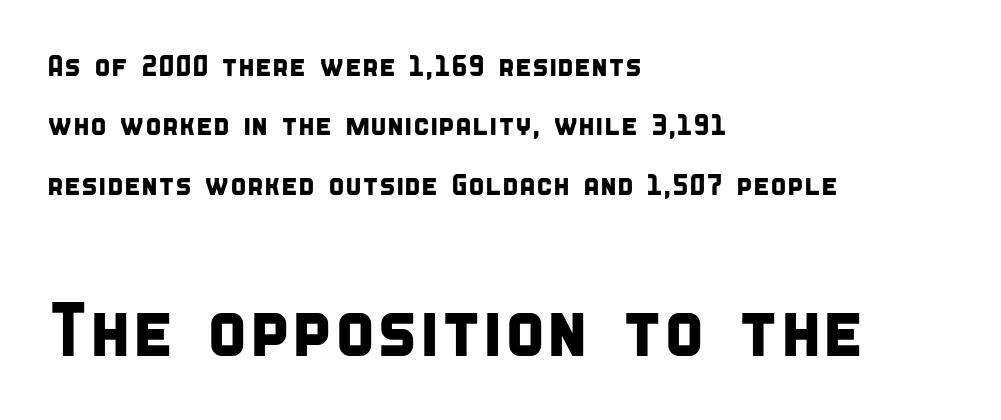
Plain, unruled lines of type. Vertical spacing — loose. Line starts are locked; line ends wander. To sum up the face: it is a sans, with no serifs. The letters advance in unequal steps, a hallmark of proportional type. Size contrast runs from small at the top to large at the bottom.
